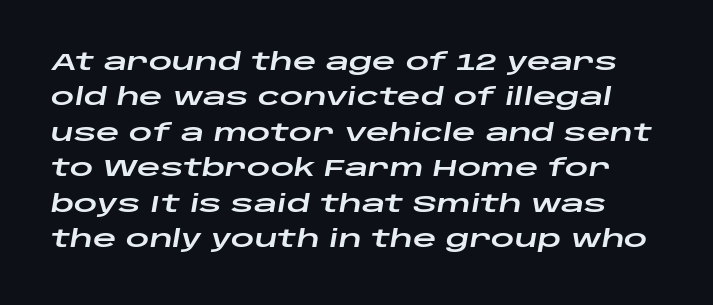
Q: Is the text italic (slanted)? A: Yes, it leans right by about 10 degrees.
Q: Is the text underlined? A: No.
Q: Is the spacing between letters normal or unusually wide? A: Normal.
Q: Is the spacing between lines tight, normal or loose? A: Normal.
